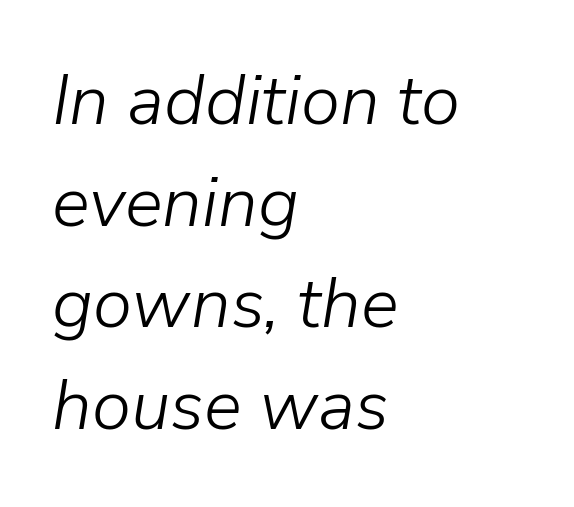
The image shows 71 px light type, italic (leaning right); set left-aligned, normal line spacing (1.43x), normal letter spacing, not underlined; low stroke contrast and a medium x-height.
